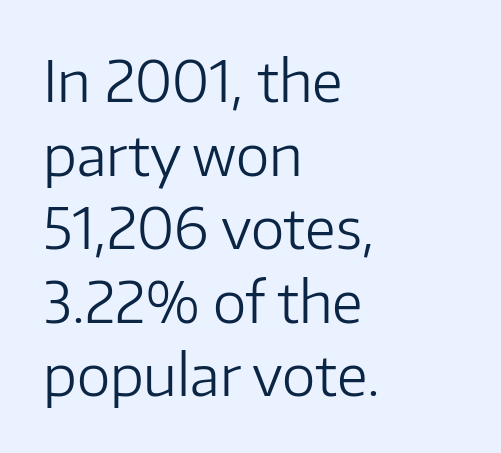
The image shows 57 px light sans-serif type, upright; set left-aligned, normal line spacing (1.29x), normal letter spacing, not underlined; low stroke contrast and a medium x-height.
